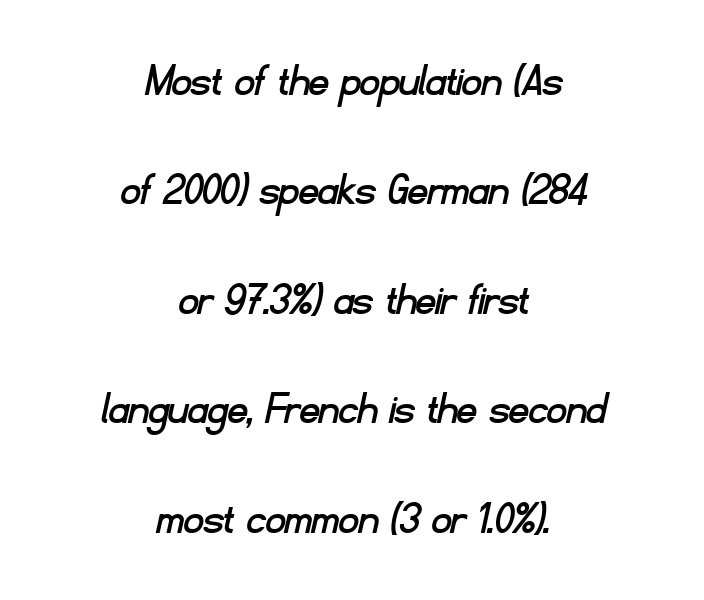
Q: Is the typeface a serif or a sans-serif typeface? A: Sans-serif.
Q: Is the text underlined? A: No.
Q: How is the paragraph aligned? A: Centered.
Q: Is the spacing between letters normal or unusually wide? A: Normal.
Q: Is the spacing between lines tight, normal or loose? A: Loose.
Q: Width (condensed, normal, or wide)? A: Normal.
Q: Stroke contrast? A: Low.
Q: x-height? A: Small.
Q: Monospaced? A: No.
